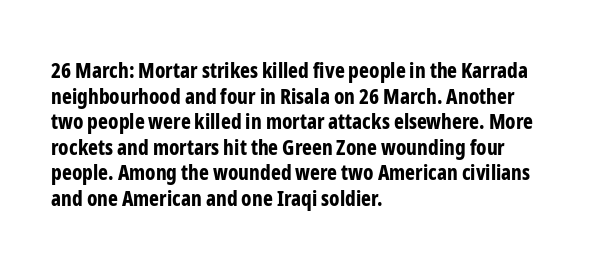
Is there any slant? The stems are plumb. The zone under the glyphs is completely vacant. Caption: bold face, heavy strokes. Each word holds together tightly as a unit, with standard inter-letter gaps. Does the copy run flush right? No — it runs flush left.
